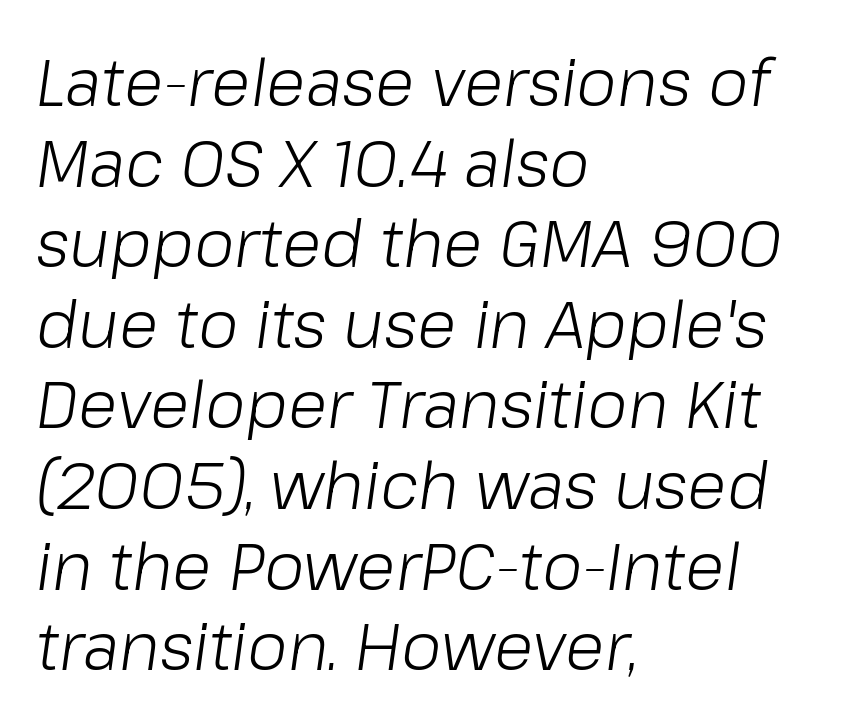
The words here are not underlined. Default kerning and tracking; the words read as compact shapes. Weight class: somewhere from thin through regular. The font's italic variant was chosen for this text. Is the block centered? No — it sits flush against the left margin.
